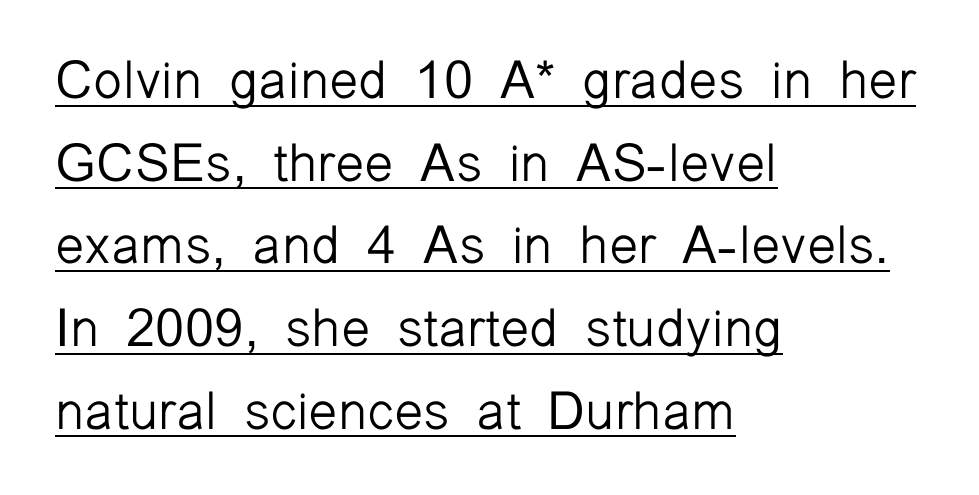
{"serif": "no", "italic": "no", "bold": "no", "weight": "light", "width": "normal", "stroke_contrast": "low", "x_height": "medium", "monospaced": "no", "underline": "yes", "align": "left", "line_spacing": "normal", "line_spacing_ratio": 1.56, "letter_spacing": "normal", "letter_spacing_em": 0.0, "glyph_px": 53}
